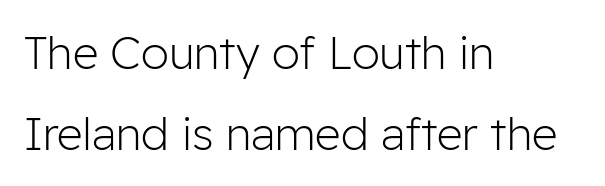
{"serif": "no", "italic": "no", "bold": "no", "weight": "light", "width": "normal", "stroke_contrast": "low", "x_height": "medium", "monospaced": "no", "underline": "no", "align": "left", "line_spacing_ratio": 1.8, "letter_spacing": "normal", "letter_spacing_em": 0.0, "glyph_px": 45}
